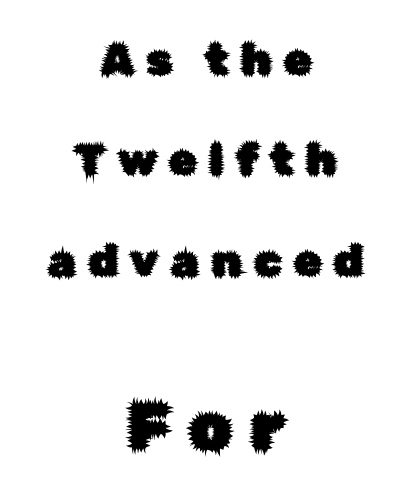
The image shows 67 px sans-serif type, upright; set centered, loose line spacing (2.23x), unusually wide letter spacing (+0.27 em), not underlined; the second (bottom) block is 1.49x larger; low stroke contrast and a medium x-height.
